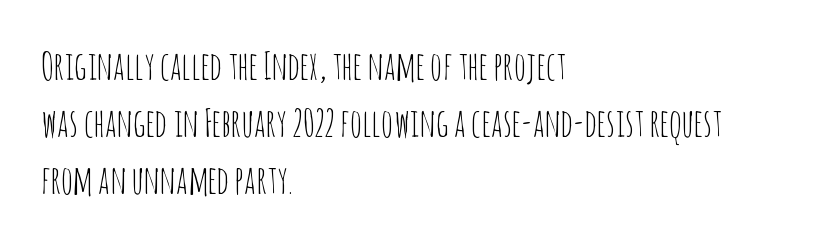
Horizontal bands of white between lines are of average thickness. Short and long lines alike share a common starting point at left. How are the letters spaced? Ordinarily, with no added tracking. A bare baseline throughout the passage. To sum up the face: it is a sans, with no serifs.
